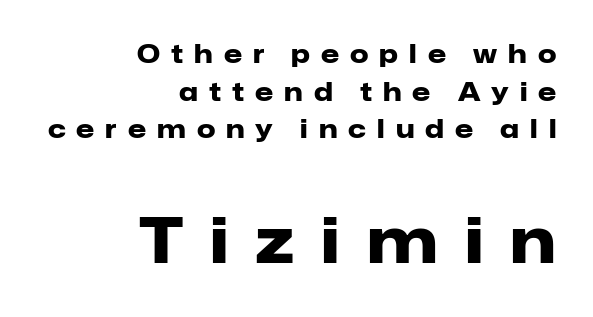
Top chunk: small. Bottom chunk: large. The passage shown is typed in a proportional face where columns would drift. This rendering widens character spacing well past its baseline value. Is the type bold? Yes — the strokes are clearly thick and heavy. Does the type have serifs? No, each stem ends abruptly. The leading is moderate, giving the passage an even texture.
